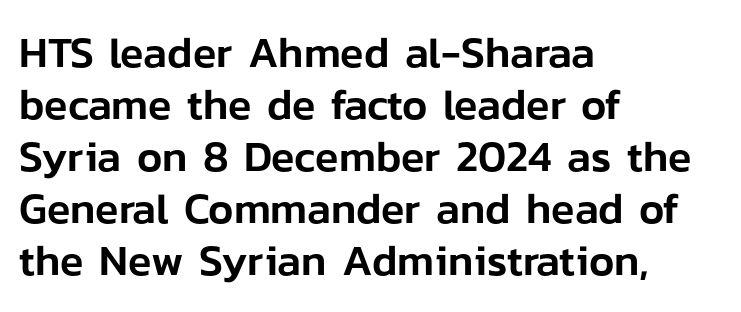
Does the lettering tilt? It doesn't — this is upright. Which margin do the lines hug? The left one — the right edge is uneven. The gaps between neighbouring characters are ordinary and unremarkable. Rule under the text: the space is simply empty.
